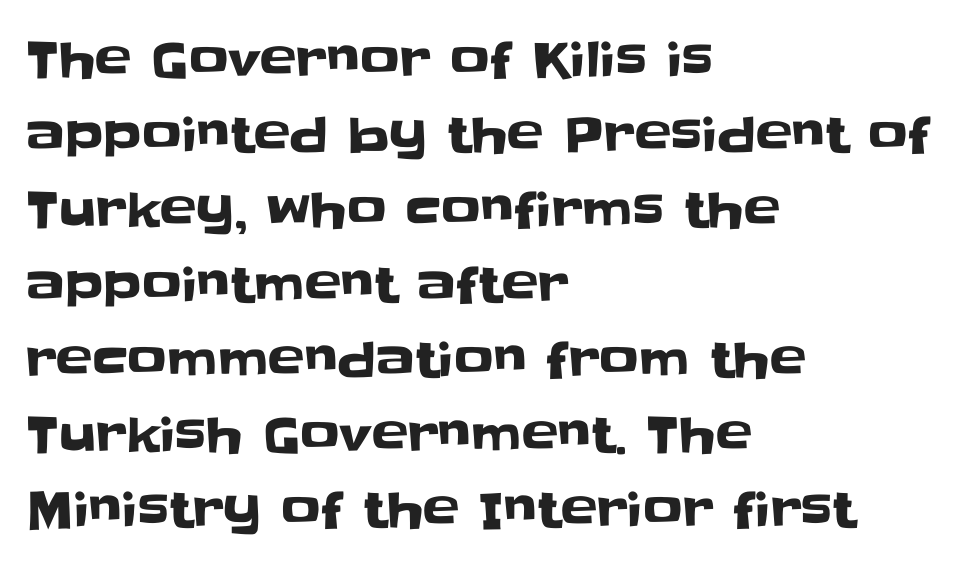
Q: Is the text italic (slanted)? A: No, it is upright.
Q: Is the typeface a serif or a sans-serif typeface? A: Sans-serif.
Q: Is the text underlined? A: No.
Q: How is the paragraph aligned? A: Left-aligned.
Q: Is the spacing between letters normal or unusually wide? A: Normal.
Q: Is the spacing between lines tight, normal or loose? A: Normal.
Q: Width (condensed, normal, or wide)? A: Normal.
Q: Stroke contrast? A: Low.
Q: x-height? A: Large.
Q: Monospaced? A: No.
